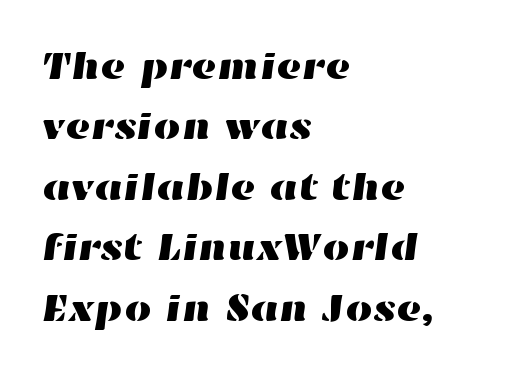
The image shows 39 px wide type; set left-aligned, normal line spacing (1.55x), normal letter spacing, not underlined; high stroke contrast and a medium x-height.
